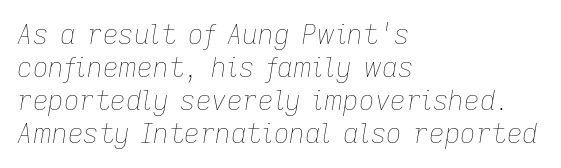
Q: Is the text bold? A: No.
Q: Is the text italic (slanted)? A: Yes, it leans right by about 9 degrees.
Q: Is the text underlined? A: No.
Q: How is the paragraph aligned? A: Left-aligned.
Q: Is the spacing between letters normal or unusually wide? A: Normal.
